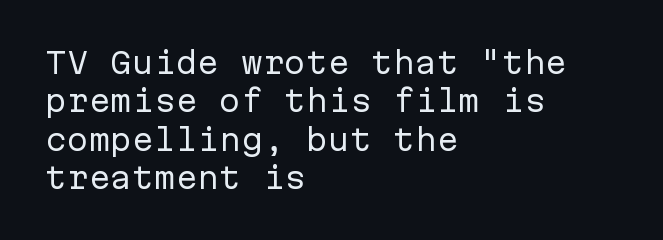
Q: Is the text bold? A: No.
Q: Is the text italic (slanted)? A: No, it is upright.
Q: Is the typeface a serif or a sans-serif typeface? A: Sans-serif.
Q: Is the text underlined? A: No.
Q: How is the paragraph aligned? A: Left-aligned.
Q: Is the spacing between letters normal or unusually wide? A: Normal.
Q: Is the spacing between lines tight, normal or loose? A: Normal.
Q: Width (condensed, normal, or wide)? A: Normal.
Q: Stroke contrast? A: Low.
Q: x-height? A: Medium.
Q: Monospaced? A: Yes.
